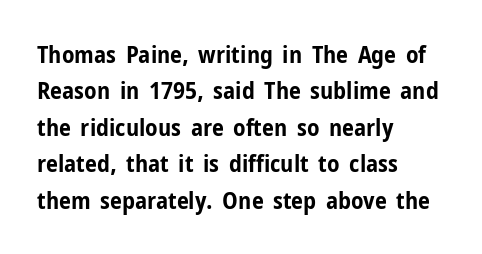
The designer left line spacing at the default. The horizontal fit of the characters is conventional and even. The specimen reads as upright at a glance. The passage shown is not underscored anywhere. The letters are bold, with thick, heavy strokes.
